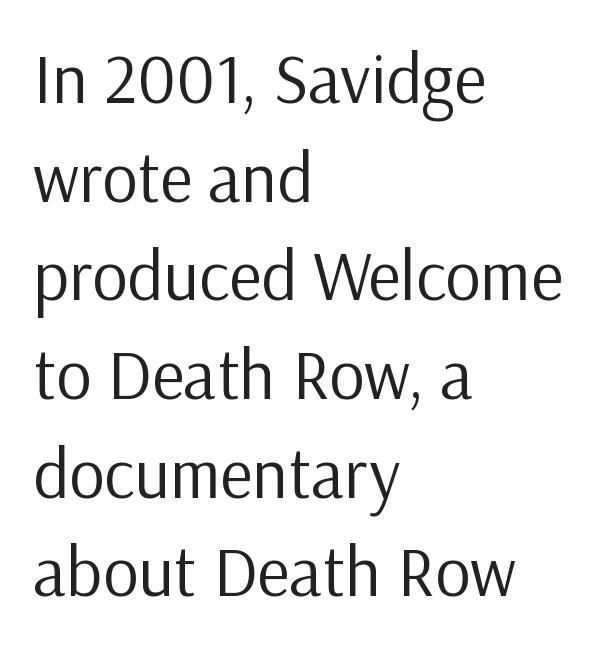
{"serif": "no", "italic": "no", "bold": "no", "weight": "regular", "width": "normal", "stroke_contrast": "low", "x_height": "medium", "monospaced": "no", "underline": "no", "align": "left", "line_spacing": "normal", "line_spacing_ratio": 1.41, "letter_spacing": "normal", "letter_spacing_em": 0.0, "glyph_px": 70}
